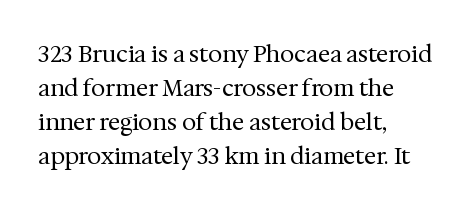
The image shows 23 px text type, upright; set left-aligned, normal line spacing (1.48x), normal letter spacing, not underlined.
